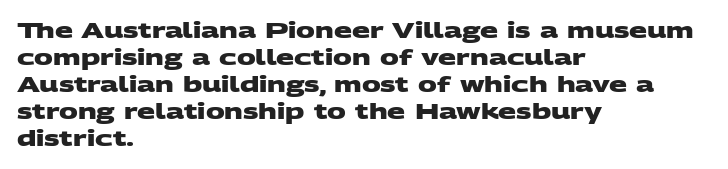
The space between consecutive lines is moderate. Left-aligned paragraph, ragged on the right. Just letters on the line, the space beneath them empty. Heft: maximum for text — a bold. Short note: letters normally spaced.
